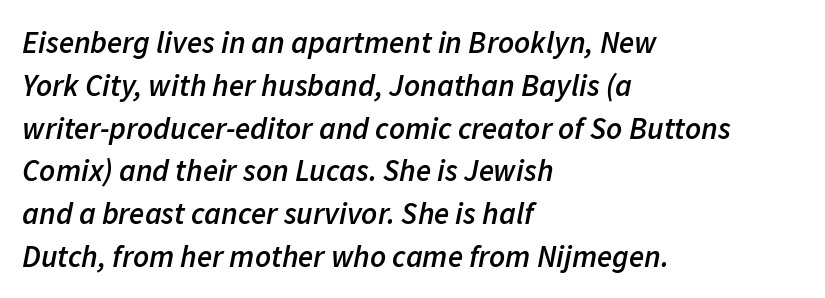
Evenly set lines give the paragraph a standard silhouette. Spacing between characters is what you'd get straight out of the box. The strokes are fattened partway — semibold, not bold. In CSS terms this would be text-align: left.
